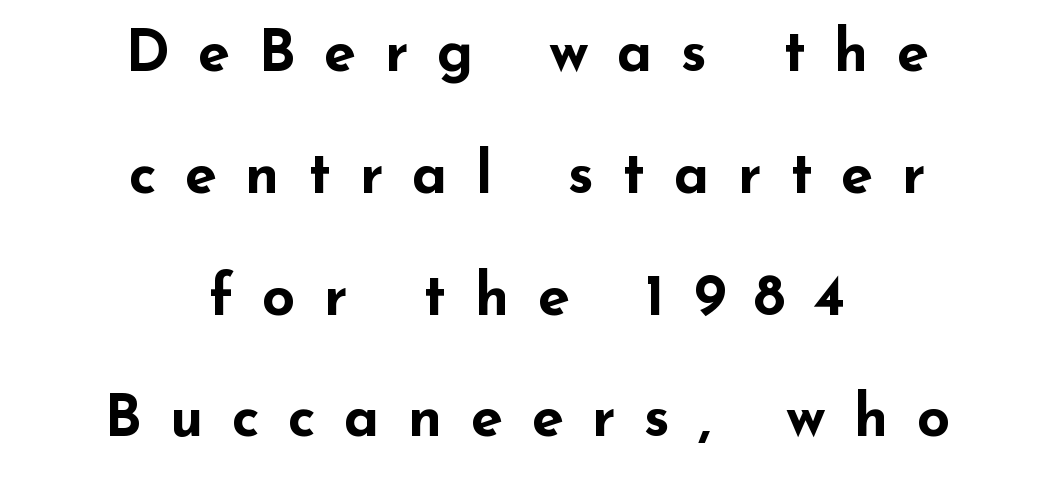
Is there much room between lines? Yes — plenty of vertical air separates them. Words float on clear page, feet unadorned. Does the lettering tilt? It doesn't — this is upright. Caption: multi-line text, centered on the measure. Character widths vary here, with narrow letters taking less room than wide ones.
